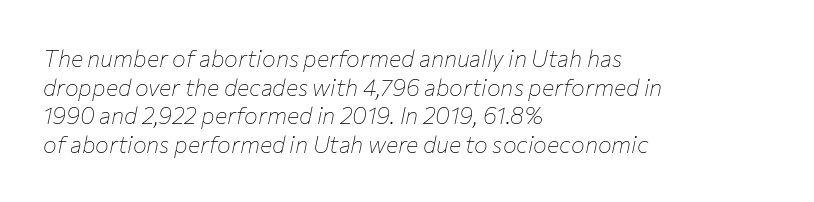
Heft: none added — not bold. Layout note: lines flush left. Students, note that the glyphs here touch the page at normal intervals. The rendering applies a slant to the glyphs. This rendering features lettering with no underline.
